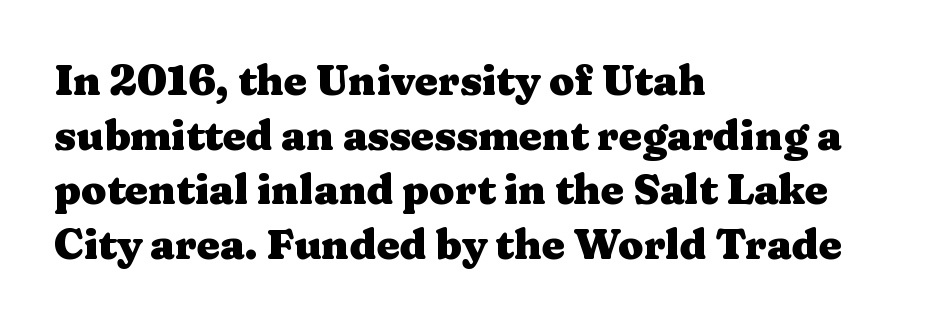
The image shows 41 px heavy, wide serif type, upright; set left-aligned, normal line spacing (1.33x), normal letter spacing, not underlined; medium stroke contrast and a medium x-height.
